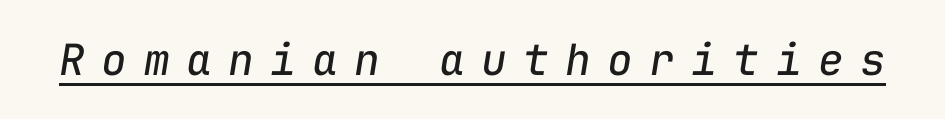
Q: Is the text bold? A: No.
Q: Is the text italic (slanted)? A: Yes, it leans right by about 9 degrees.
Q: Is the text underlined? A: Yes.
Q: Is the spacing between letters normal or unusually wide? A: Unusually wide.
Q: Width (condensed, normal, or wide)? A: Normal.
Q: Stroke contrast? A: Low.
Q: x-height? A: Medium.
Q: Monospaced? A: Yes.
